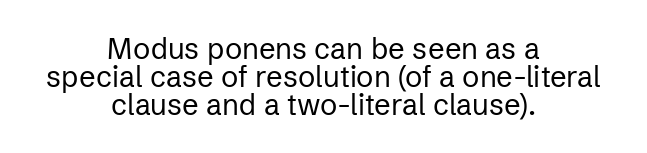
{"serif": "no", "italic": "no", "bold": "no", "weight": "regular", "width": "normal", "stroke_contrast": "low", "x_height": "medium", "monospaced": "no", "underline": "no", "align": "center", "line_spacing": "tight", "line_spacing_ratio": 0.96, "letter_spacing": "normal", "letter_spacing_em": 0.0, "glyph_px": 29}
